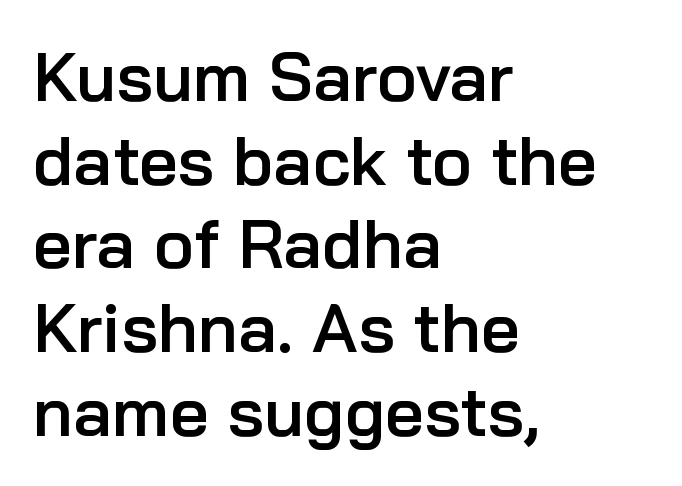
The image shows 68 px semibold sans-serif type, upright; set left-aligned, line spacing 1.23x, normal letter spacing, not underlined; low stroke contrast and a medium x-height.
